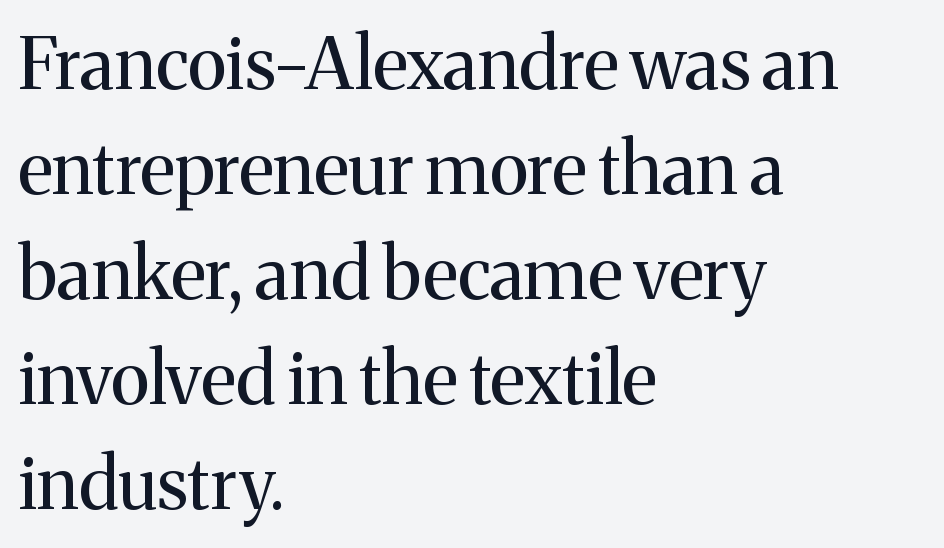
{"serif": "yes", "italic": "no", "bold": "no", "weight": "regular", "width": "normal", "stroke_contrast": "medium", "x_height": "medium", "monospaced": "no", "underline": "no", "align": "left", "line_spacing": "normal", "line_spacing_ratio": 1.46, "letter_spacing": "normal", "letter_spacing_em": 0.0, "glyph_px": 72}
